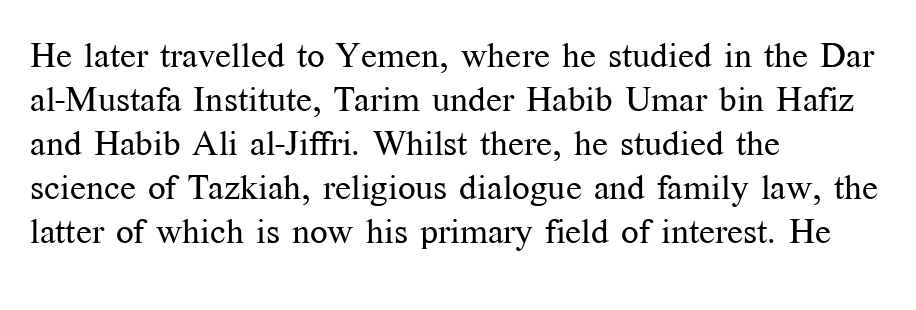
Q: Is the text bold? A: No.
Q: Is the text italic (slanted)? A: No, it is upright.
Q: Is the typeface a serif or a sans-serif typeface? A: Serif.
Q: Is the text underlined? A: No.
Q: How is the paragraph aligned? A: Left-aligned.
Q: Is the spacing between letters normal or unusually wide? A: Normal.
Q: Is the spacing between lines tight, normal or loose? A: Normal.
Q: Width (condensed, normal, or wide)? A: Normal.
Q: Stroke contrast? A: Medium.
Q: x-height? A: Medium.
Q: Monospaced? A: No.
